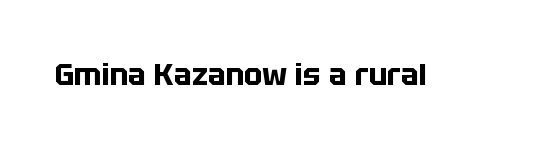
The image shows 30 px bold sans-serif type, upright; set normal letter spacing, not underlined; low stroke contrast and a large x-height.
